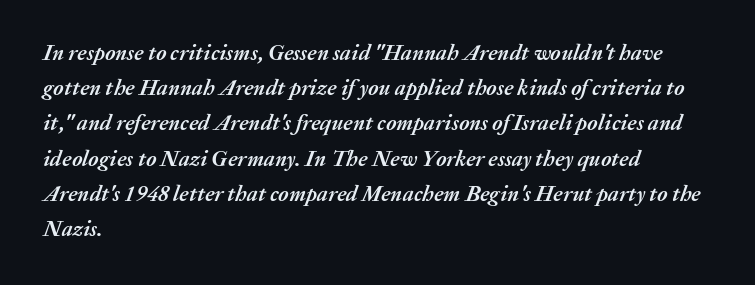
The image shows 22 px bold type, italic (leaning right); set left-aligned, normal line spacing (1.6x), normal letter spacing, not underlined.
